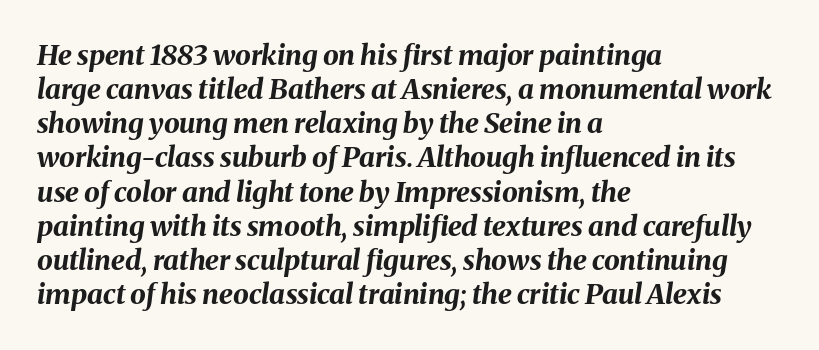
{"italic": "yes", "lean": "right", "slant_degrees": 8, "bold": "yes", "weight": "bold", "width": "normal", "stroke_contrast": "medium", "x_height": "medium", "monospaced": "no", "underline": "no", "align": "left", "line_spacing_ratio": 1.22, "letter_spacing": "normal", "letter_spacing_em": 0.0, "glyph_px": 28}
